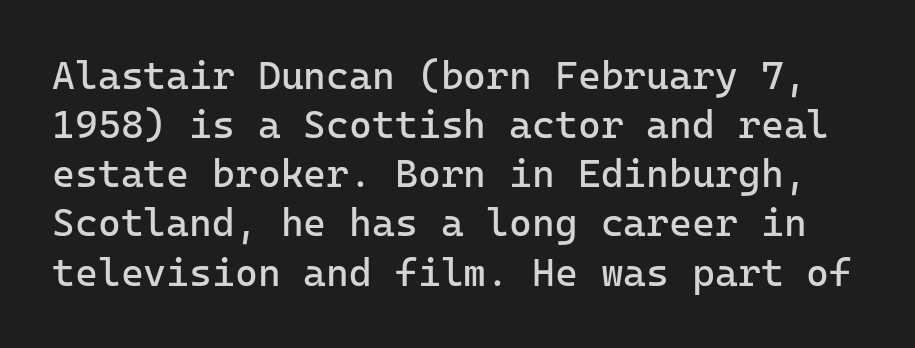
{"serif": "no", "italic": "no", "bold": "no", "weight": "regular", "width": "normal", "stroke_contrast": "low", "x_height": "medium", "monospaced": "yes", "underline": "no", "line_spacing": "normal", "line_spacing_ratio": 1.26, "letter_spacing": "normal", "letter_spacing_em": 0.0, "glyph_px": 39}
